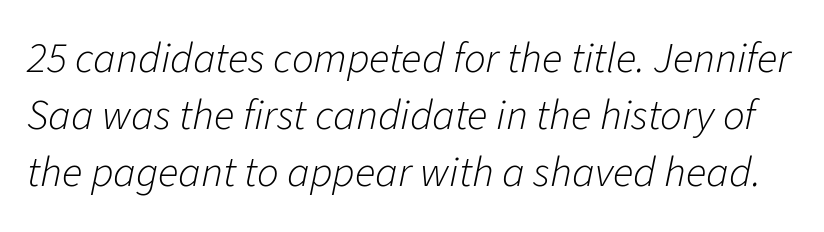
Glance below the letters and you will spot only blank space. The tracking reads as untouched default to a designer's eye. Designer's note — italics engaged. Leading: standard. The face used here is proportionally spaced, like ordinary book or web type. Weight: regular or lighter.
